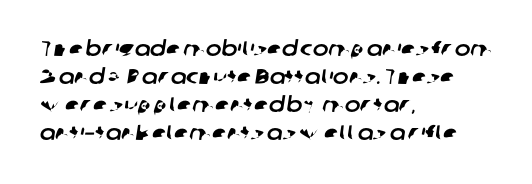
The rag falls on the right side of this text block. The baseline area is clear. Vertically, the passage feels balanced, rows spaced as you'd expect. Short note: letters normally spaced.
